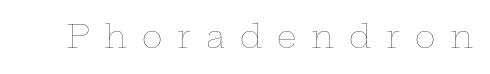
Q: Is the text bold? A: No.
Q: Is the text italic (slanted)? A: No, it is upright.
Q: Is the text underlined? A: No.
Q: Is the spacing between letters normal or unusually wide? A: Unusually wide.
Q: Width (condensed, normal, or wide)? A: Wide.
Q: Stroke contrast? A: Low.
Q: x-height? A: Medium.
Q: Monospaced? A: No.
